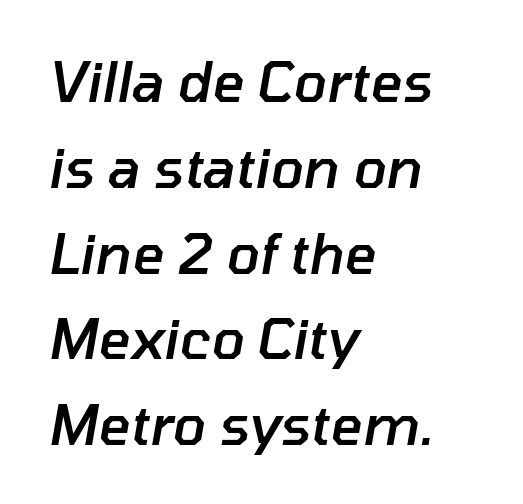
The image shows 55 px semibold type, italic (leaning right); set left-aligned, normal line spacing (1.56x), normal letter spacing, not underlined; low stroke contrast and a medium x-height.
